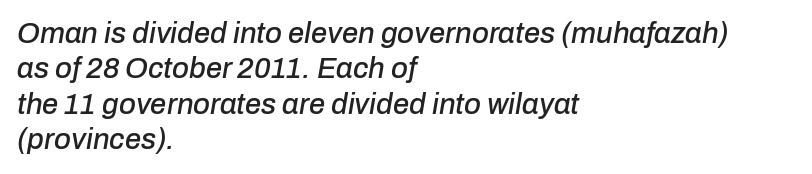
The image shows 29 px text type, italic (leaning right); set left-aligned, line spacing 1.22x, normal letter spacing, not underlined; low stroke contrast and a medium x-height.
